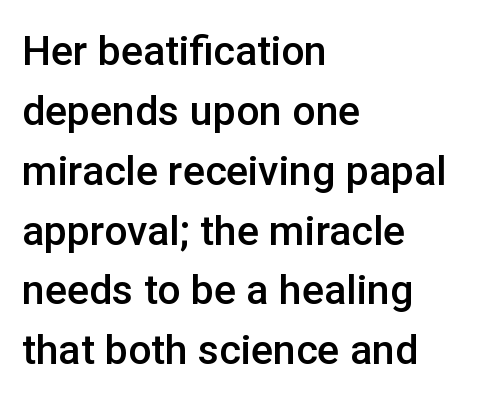
Glyph-to-glyph distance matches everyday printed text. Posture: straight, roman, zero tilt. A typesetter would label this face a sans. The sample has been set in demibold, a notch under bold. A typesetter would call this proportional, since set widths differ per character.
